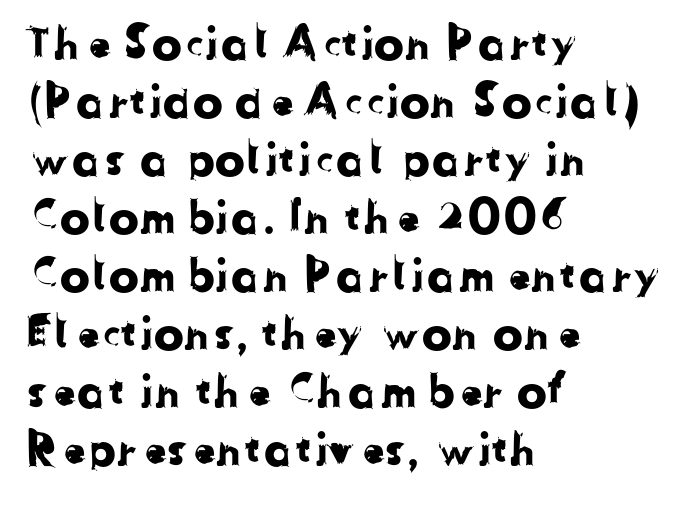
The image shows 45 px sans-serif type; set left-aligned, normal line spacing (1.29x), normal letter spacing, not underlined; low stroke contrast and a medium x-height.
